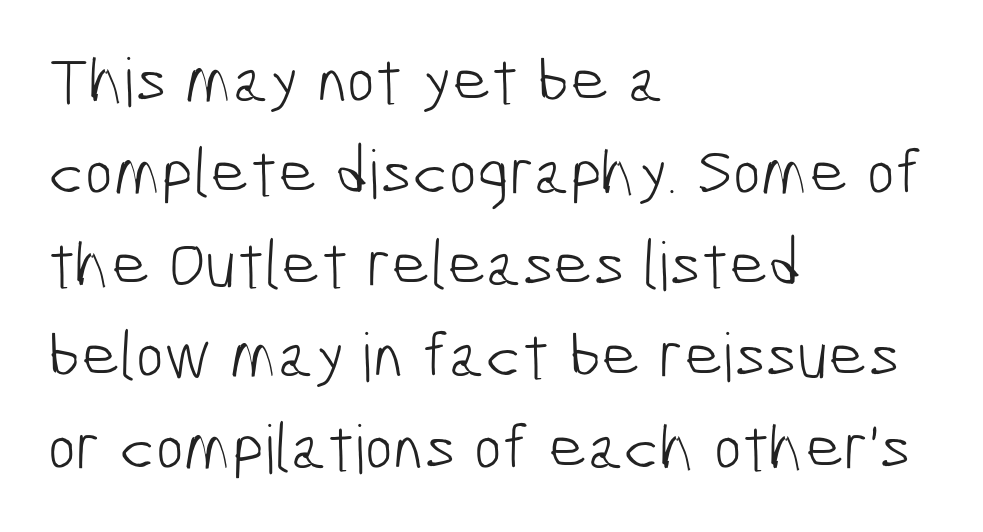
No extra ink here — the face is not bold. Does extra space separate the letters? No, they use regular spacing. The typeface chosen for these lines omits serifs. Just letters on the line, the space beneath them empty.
